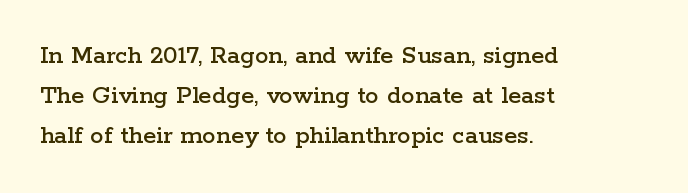
The image shows 27 px text type, upright; set left-aligned, normal line spacing (1.49x), normal letter spacing, not underlined.
